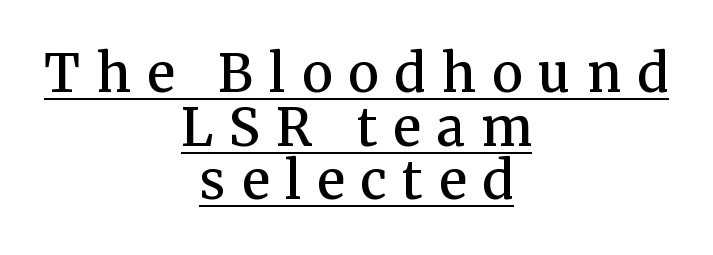
Caption: expanded tracking, letters set apart. Is there much room between lines? No — they nearly touch. The specimen includes a rule beneath the text block's lines. Stroke thickness is moderately raised; the sample reads as semibold. Italic? Not at all — the glyphs are vertical. Each letter keeps its own natural width here, so spacing adapts to shape.
